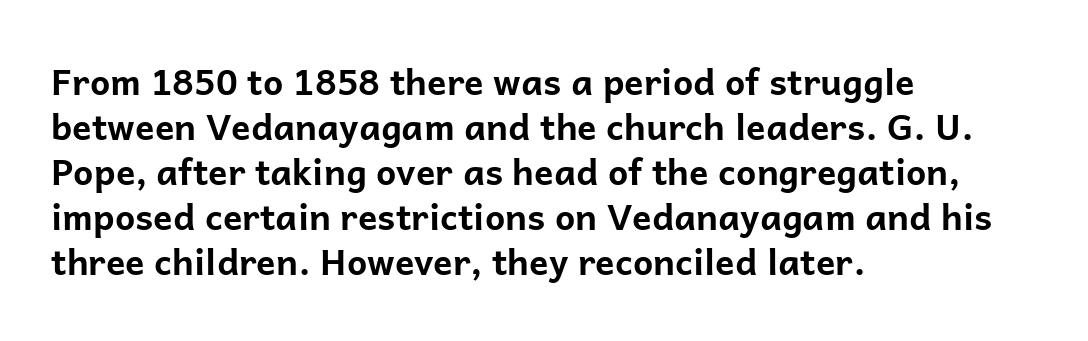
The image shows 36 px bold sans-serif type, upright; set left-aligned, normal line spacing (1.25x), normal letter spacing, not underlined; low stroke contrast and a medium x-height.
